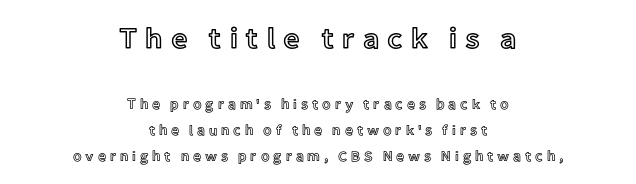
The image shows 29 px text type, upright; set centered, line spacing 1.83x, unusually wide letter spacing (+0.27 em), not underlined; the first (top) block is 2.07x larger; a medium x-height.
